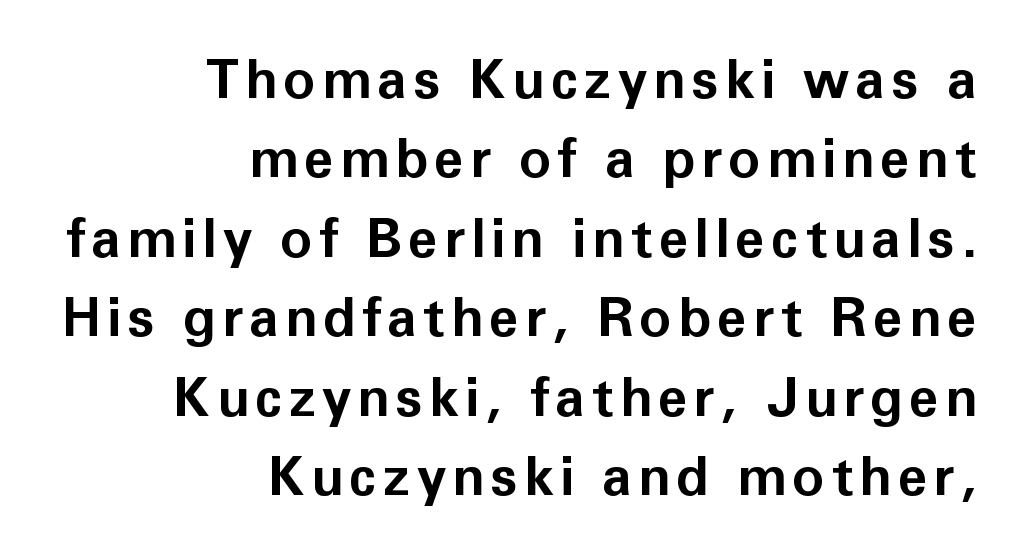
{"serif": "no", "italic": "no", "bold": "yes", "weight": "bold", "width": "normal", "stroke_contrast": "low", "x_height": "medium", "monospaced": "no", "underline": "no", "align": "right", "line_spacing": "normal", "line_spacing_ratio": 1.47, "glyph_px": 54}
